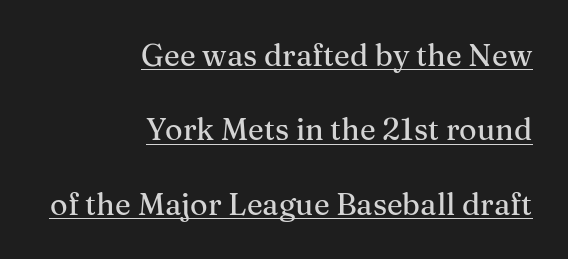
{"serif": "yes", "italic": "no", "width": "normal", "stroke_contrast": "medium", "x_height": "medium", "monospaced": "no", "underline": "yes", "align": "right", "line_spacing": "loose", "line_spacing_ratio": 2.48, "letter_spacing": "normal", "letter_spacing_em": 0.0, "glyph_px": 30}
